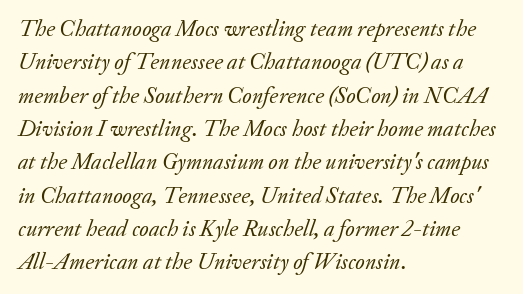
Q: Is the text bold? A: No.
Q: Is the text italic (slanted)? A: Yes, it leans right by about 20 degrees.
Q: Is the text underlined? A: No.
Q: How is the paragraph aligned? A: Left-aligned.
Q: Is the spacing between letters normal or unusually wide? A: Normal.
Q: Is the spacing between lines tight, normal or loose? A: Normal.
